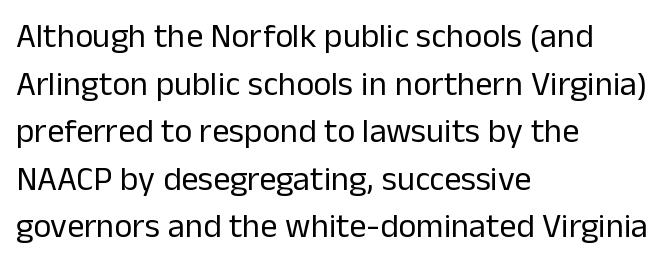
Q: Is the text bold? A: No.
Q: Is the text italic (slanted)? A: No, it is upright.
Q: Is the typeface a serif or a sans-serif typeface? A: Sans-serif.
Q: Is the text underlined? A: No.
Q: How is the paragraph aligned? A: Left-aligned.
Q: Is the spacing between letters normal or unusually wide? A: Normal.
Q: Is the spacing between lines tight, normal or loose? A: Normal.
Q: Width (condensed, normal, or wide)? A: Normal.
Q: Stroke contrast? A: Low.
Q: x-height? A: Medium.
Q: Monospaced? A: No.
